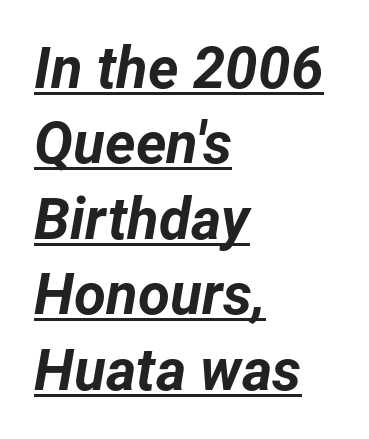
{"italic": "yes", "lean": "right", "slant_degrees": 12, "bold": "yes", "weight": "bold", "width": "normal", "stroke_contrast": "low", "x_height": "medium", "monospaced": "no", "underline": "yes", "align": "left", "line_spacing": "normal", "line_spacing_ratio": 1.3, "letter_spacing": "normal", "letter_spacing_em": 0.0, "glyph_px": 58}
